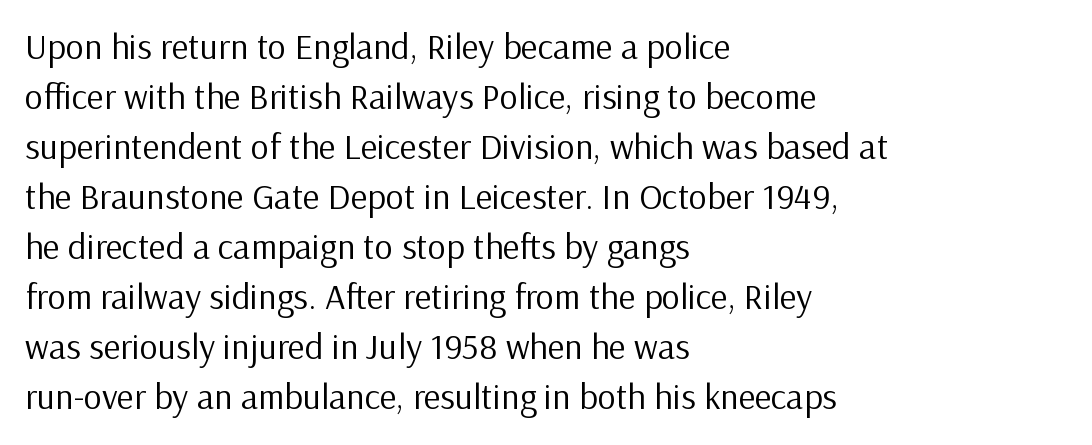
Q: Is the text bold? A: No.
Q: Is the text italic (slanted)? A: No, it is upright.
Q: Is the typeface a serif or a sans-serif typeface? A: Sans-serif.
Q: Is the text underlined? A: No.
Q: How is the paragraph aligned? A: Left-aligned.
Q: Is the spacing between letters normal or unusually wide? A: Normal.
Q: Is the spacing between lines tight, normal or loose? A: Normal.
Q: Width (condensed, normal, or wide)? A: Normal.
Q: Stroke contrast? A: Low.
Q: x-height? A: Medium.
Q: Monospaced? A: No.
